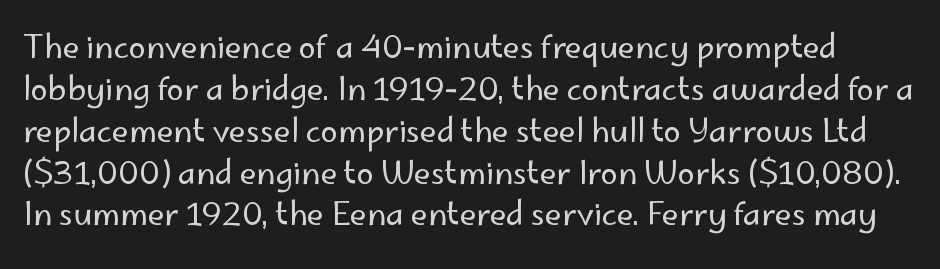
The image shows 31 px regular-weight sans-serif type, upright; set normal line spacing (1.35x), normal letter spacing, not underlined; low stroke contrast and a small x-height.
